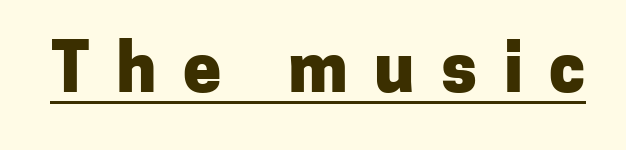
The image shows 68 px heavy sans-serif type, upright; set unusually wide letter spacing (+0.39 em), underlined; low stroke contrast and a medium x-height.
